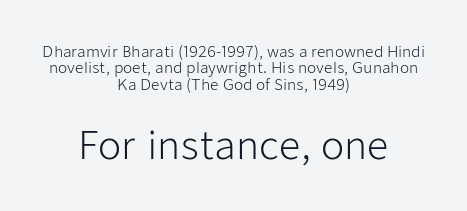
The image shows 38 px light sans-serif type, upright; set centered, tight line spacing (1.1x), normal letter spacing, not underlined; the second (bottom) block is 2.53x larger; low stroke contrast and a medium x-height.
